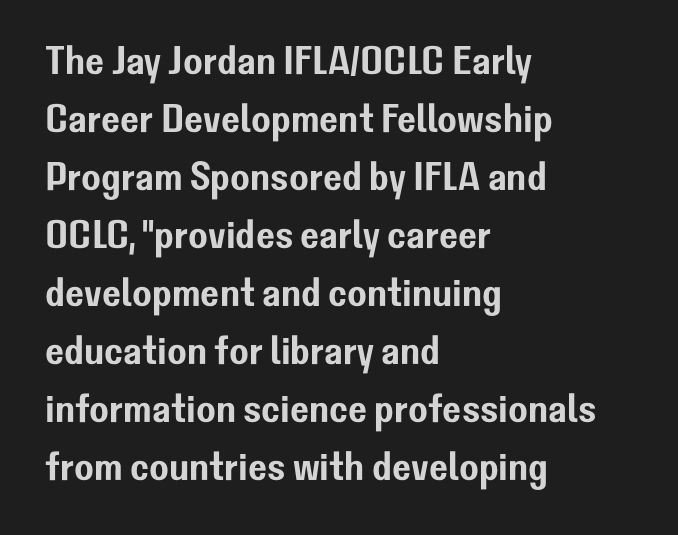
The image shows 40 px sans-serif type, upright; set left-aligned, normal line spacing (1.45x), normal letter spacing, not underlined; low stroke contrast and a medium x-height.
